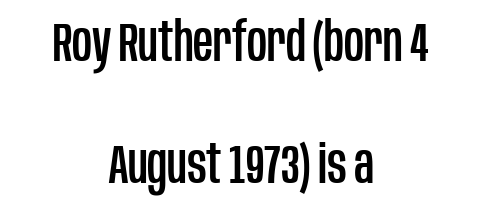
The letters sit at their default tracking, neither squeezed nor spread. This sample uses a sans-serif face. The passage is arranged like a title page — every line centered. Notice the wide empty band between every row — that's loose leading. Proportional: the letters do not fall into vertical columns.
